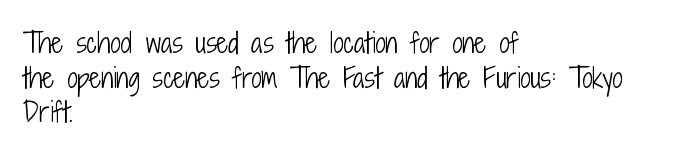
The image shows 26 px text type, upright; set left-aligned, normal line spacing (1.33x), normal letter spacing, not underlined.
